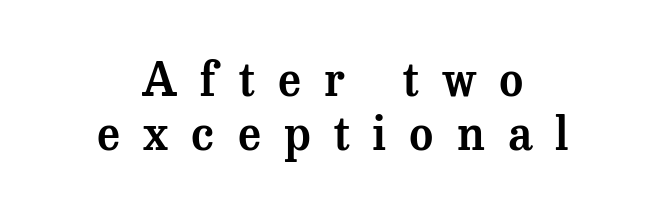
{"serif": "yes", "italic": "no", "width": "normal", "stroke_contrast": "medium", "x_height": "medium", "monospaced": "no", "underline": "no", "align": "center", "line_spacing_ratio": 1.18, "letter_spacing": "wide", "letter_spacing_em": 0.5, "glyph_px": 46}
